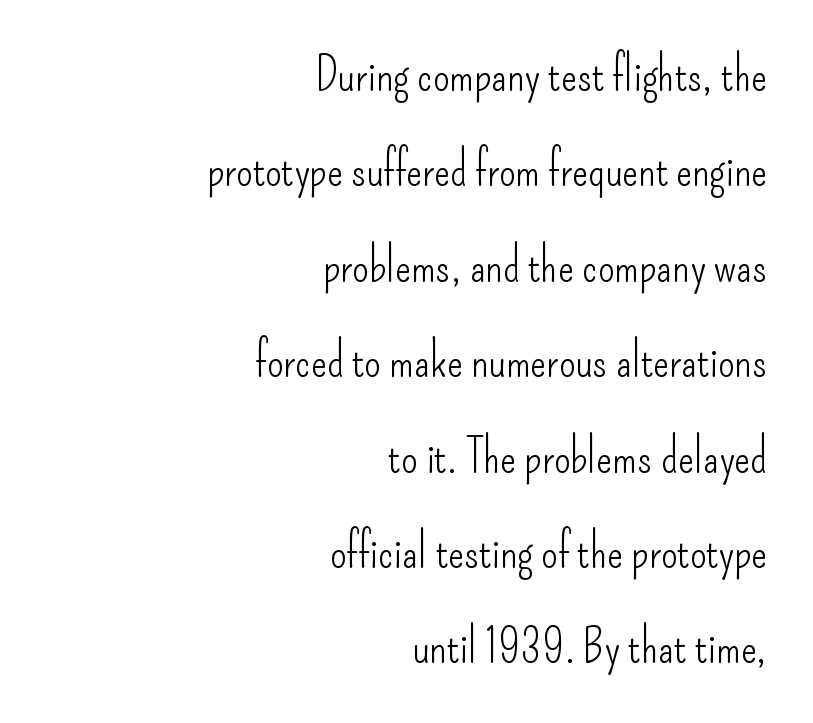
{"serif": "no", "italic": "no", "bold": "no", "weight": "light", "width": "condensed", "stroke_contrast": "low", "x_height": "small", "monospaced": "no", "underline": "no", "align": "right", "line_spacing": "loose", "line_spacing_ratio": 2.03, "letter_spacing": "normal", "letter_spacing_em": 0.0, "glyph_px": 47}
